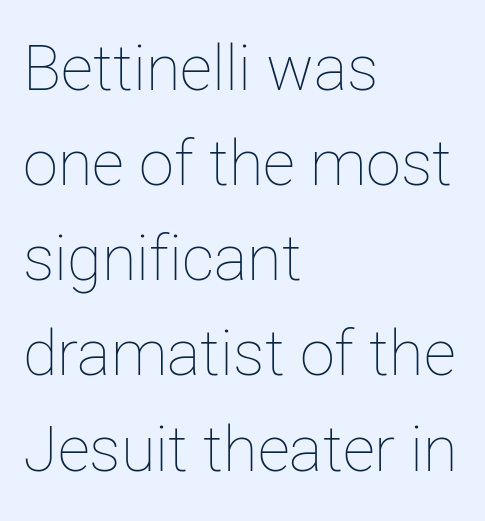
Q: Is the text bold? A: No.
Q: Is the text italic (slanted)? A: No, it is upright.
Q: Is the text underlined? A: No.
Q: How is the paragraph aligned? A: Left-aligned.
Q: Is the spacing between letters normal or unusually wide? A: Normal.
Q: Is the spacing between lines tight, normal or loose? A: Normal.
Q: Width (condensed, normal, or wide)? A: Normal.
Q: Stroke contrast? A: Low.
Q: x-height? A: Medium.
Q: Monospaced? A: No.
